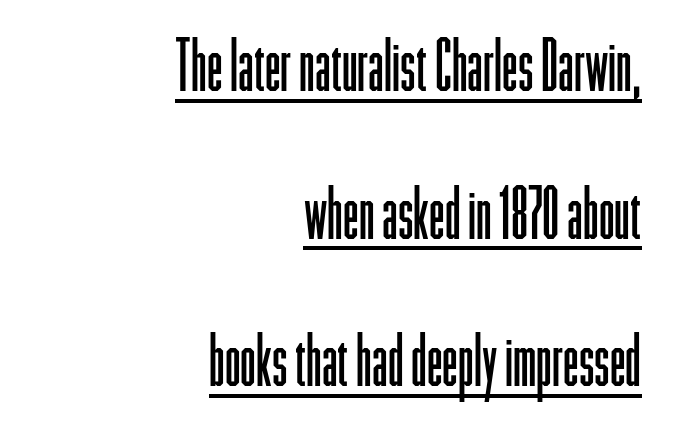
The line texture is even and compact thanks to regular tracking. The strokes carry an ordinary text weight at most. This sample has the flowing, uneven cadence of proportional lettering. Every word sits above its own underline. The space between consecutive lines is lavish. Check where the strokes stop: nothing finishes them off — pure sans.
